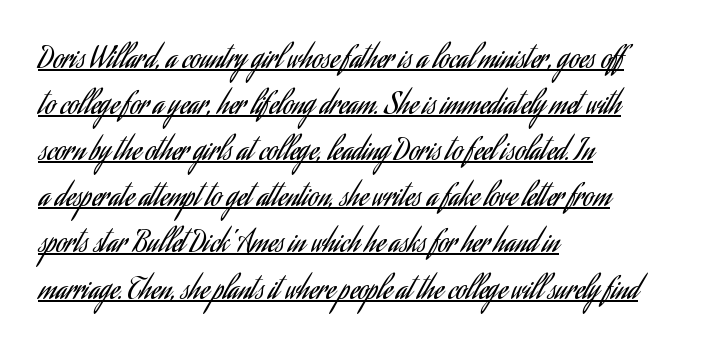
Q: Is the text bold? A: No.
Q: Is the text italic (slanted)? A: Yes.
Q: Is the typeface a serif or a sans-serif typeface? A: Sans-serif.
Q: Is the text underlined? A: Yes.
Q: How is the paragraph aligned? A: Left-aligned.
Q: Is the spacing between letters normal or unusually wide? A: Normal.
Q: Is the spacing between lines tight, normal or loose? A: Normal.
Q: Width (condensed, normal, or wide)? A: Condensed.
Q: Stroke contrast? A: Low.
Q: x-height? A: Small.
Q: Monospaced? A: No.
